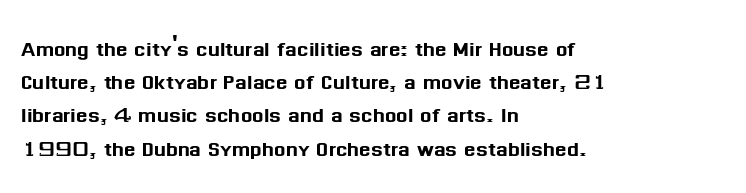
The image shows 27 px text type, upright; set left-aligned, line spacing 1.23x, normal letter spacing, not underlined.
